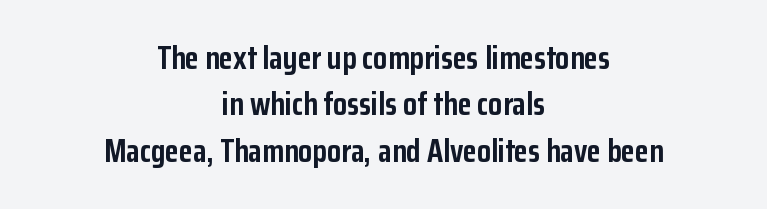
One-word summary of the alignment: center. Does the weight exceed regular? Yes, all the way to bold. The axis of the letterforms is exactly vertical. Just letters on the line, the space beneath them empty.
